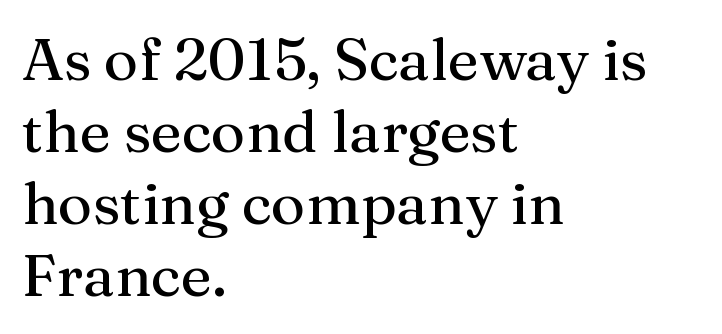
Proportional: the letters do not fall into vertical columns. The face used here is seriffed, in the tradition of book romans. Does the copy run flush right? No — it runs flush left. The letters stand straight up with perfectly vertical stems. Nobody drew a line under any word here.
